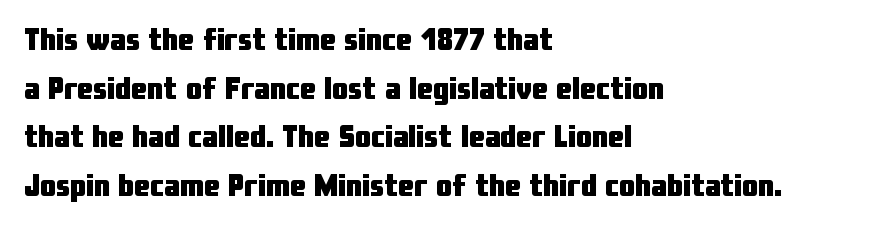
The image shows 32 px heavy, condensed sans-serif type, upright; set left-aligned, normal line spacing (1.52x), normal letter spacing, not underlined; low stroke contrast and a medium x-height.
